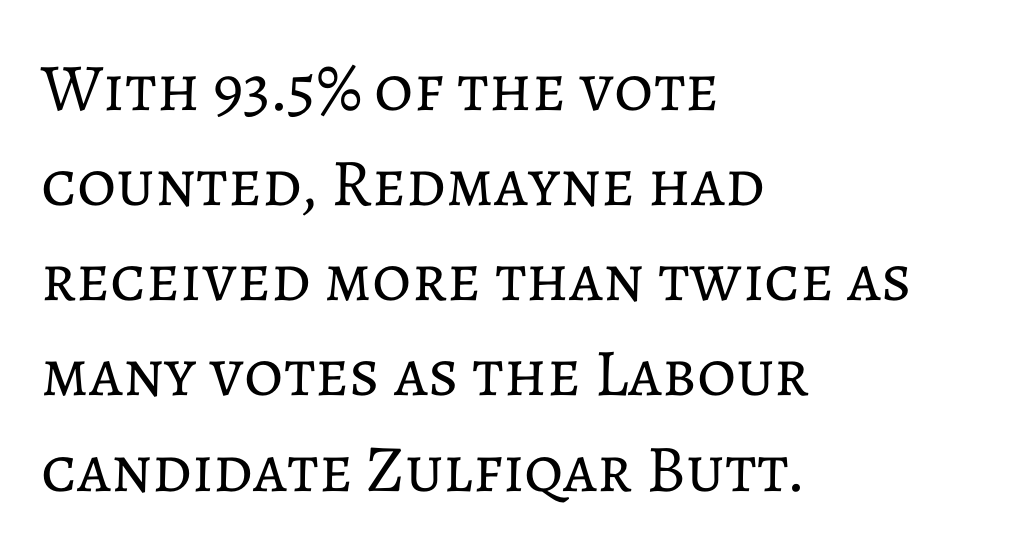
Each stroke keeps to a modest, everyday thickness or less. Underlining? Definitely not there. Posture: vertical. Here the glyphs are tracked normally, forming tight word shapes.
